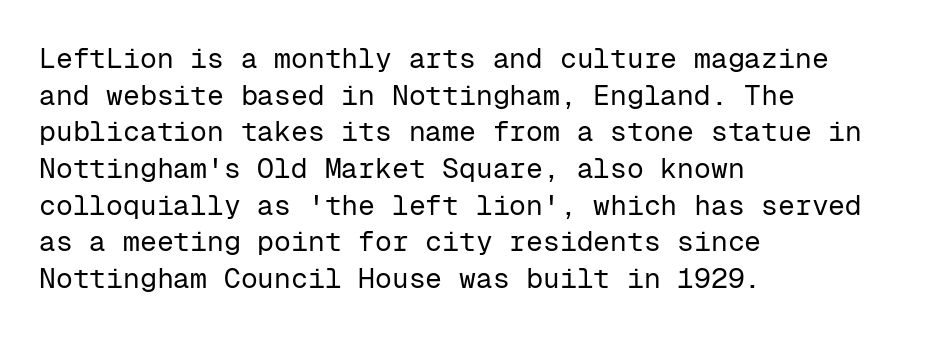
Q: Is the text bold? A: No.
Q: Is the text italic (slanted)? A: No, it is upright.
Q: Is the typeface a serif or a sans-serif typeface? A: Sans-serif.
Q: Is the text underlined? A: No.
Q: How is the paragraph aligned? A: Left-aligned.
Q: Is the spacing between letters normal or unusually wide? A: Normal.
Q: Is the spacing between lines tight, normal or loose? A: Normal.
Q: Width (condensed, normal, or wide)? A: Normal.
Q: Stroke contrast? A: Low.
Q: x-height? A: Medium.
Q: Monospaced? A: Yes.
